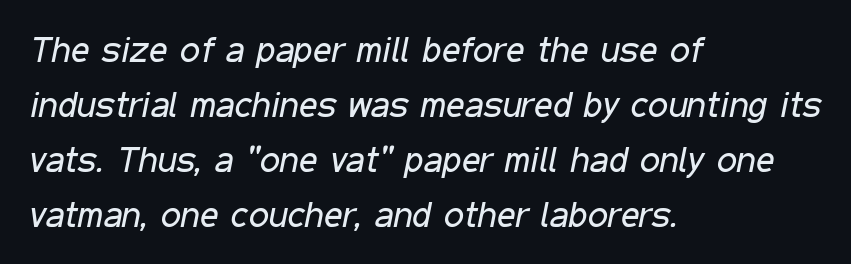
Q: Is the text bold? A: No.
Q: Is the text italic (slanted)? A: Yes, it leans right by about 11 degrees.
Q: Is the text underlined? A: No.
Q: How is the paragraph aligned? A: Left-aligned.
Q: Is the spacing between letters normal or unusually wide? A: Normal.
Q: Is the spacing between lines tight, normal or loose? A: Normal.
Q: Width (condensed, normal, or wide)? A: Condensed.
Q: Stroke contrast? A: Low.
Q: x-height? A: Medium.
Q: Monospaced? A: No.
